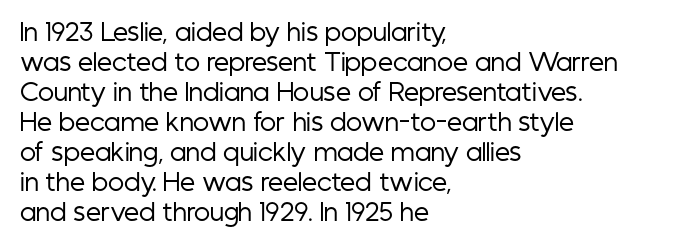
The image shows 24 px text type, upright; set left-aligned, normal line spacing (1.25x), normal letter spacing, not underlined.
